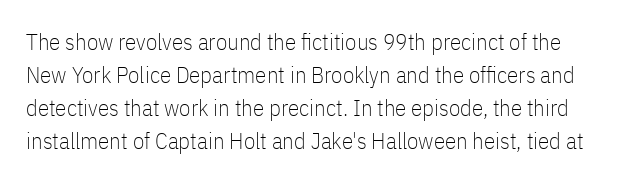
No letter is thick-stroked: the sample isn't bold. Beneath every word, the page is bare. The letters stand upright; this is a roman face. Default kerning and tracking; the words read as compact shapes. What's the leading like? Ordinary, nothing unusual.
